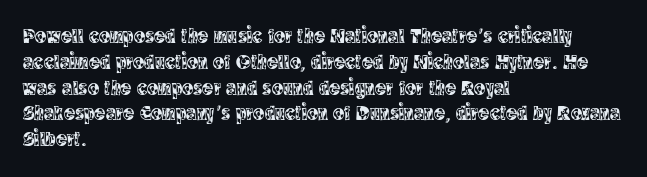
Underline: absent. This rendering uses left alignment, leaving the right contour irregular. A typesetter would mark this as roman, not italic. In terms of letterspacing, this is plain default setting.
